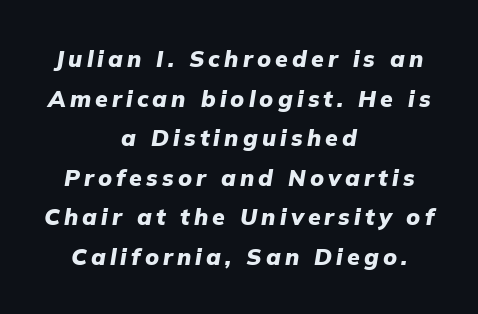
Descenders hang freely into open space. The glyphs have the mass of a bold cut. Where is the straight margin? There isn't one; the lines are centered. Characters are canted at an angle relative to the baseline's perpendicular.
